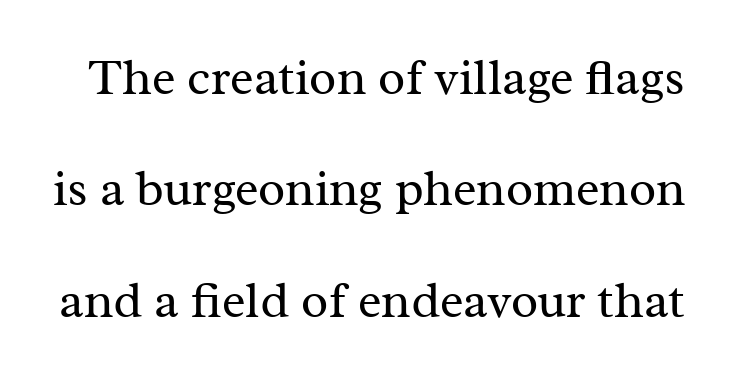
{"serif": "yes", "italic": "no", "bold": "no", "weight": "regular", "width": "normal", "stroke_contrast": "medium", "x_height": "medium", "monospaced": "no", "underline": "no", "line_spacing": "loose", "line_spacing_ratio": 2.23, "letter_spacing": "normal", "letter_spacing_em": 0.0, "glyph_px": 50}
